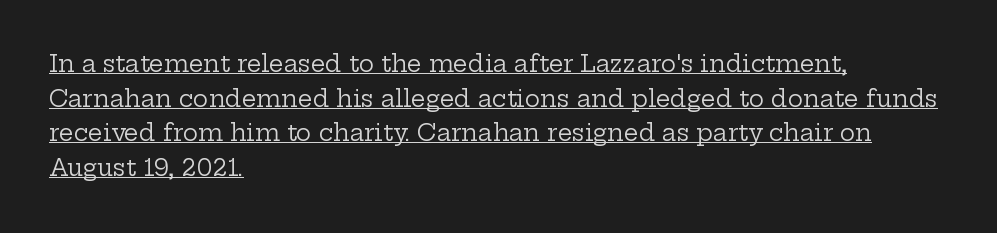
The image shows 23 px text type, upright; set left-aligned, normal line spacing (1.51x), normal letter spacing, underlined.
